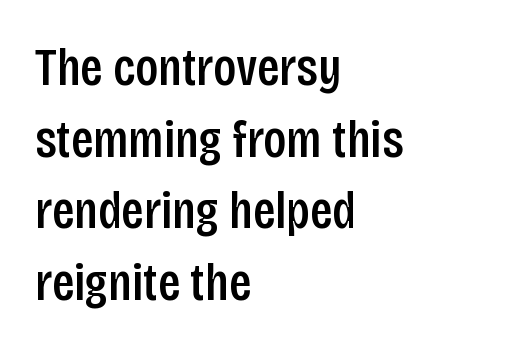
{"serif": "no", "italic": "no", "bold": "semi", "weight": "semibold", "width": "condensed", "stroke_contrast": "low", "x_height": "large", "monospaced": "no", "underline": "no", "align": "left", "line_spacing": "normal", "line_spacing_ratio": 1.35, "letter_spacing": "normal", "letter_spacing_em": 0.0, "glyph_px": 53}
